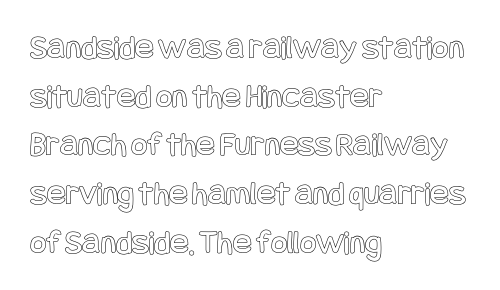
{"italic": "no", "width": "condensed", "x_height": "large", "underline": "no", "align": "left", "line_spacing": "normal", "line_spacing_ratio": 1.39, "letter_spacing": "normal", "letter_spacing_em": 0.0, "glyph_px": 35}
